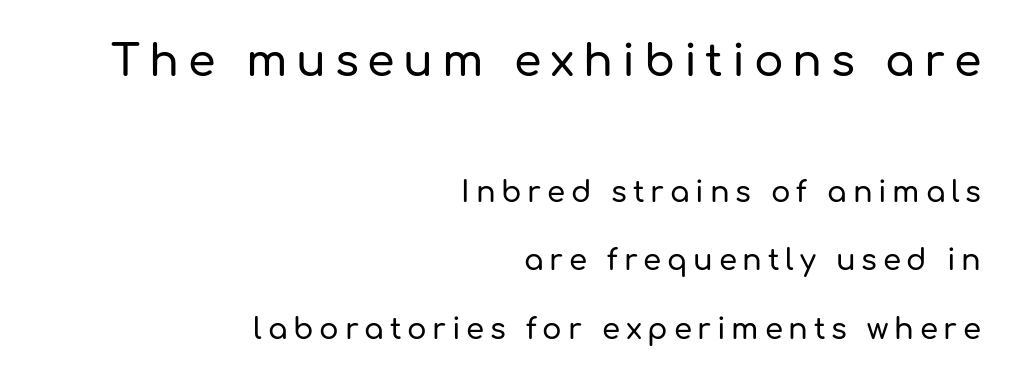
Q: Is the text italic (slanted)? A: No, it is upright.
Q: Is the typeface a serif or a sans-serif typeface? A: Sans-serif.
Q: Is the text underlined? A: No.
Q: How is the paragraph aligned? A: Right-aligned.
Q: Is the spacing between letters normal or unusually wide? A: Unusually wide.
Q: Is the spacing between lines tight, normal or loose? A: Loose.
Q: Which block of text is set in a larger size, the first (top) or the second (bottom)? A: The first (top) one.
Q: Width (condensed, normal, or wide)? A: Normal.
Q: Stroke contrast? A: Low.
Q: x-height? A: Medium.
Q: Monospaced? A: No.
